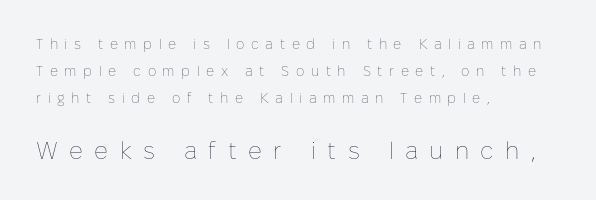
This rendering widens character spacing well past its baseline value. Quick note: underline off. Think standard paragraph weight, or any step lighter than that. Of the two passages, the one underneath uses the larger point size. The block of text is sparse from top to bottom, with ample space between rows.
